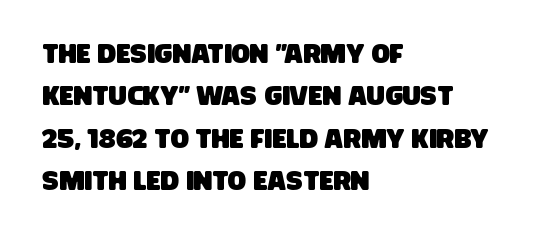
The image shows 27 px text type; set left-aligned, normal line spacing (1.57x), normal letter spacing, not underlined.
